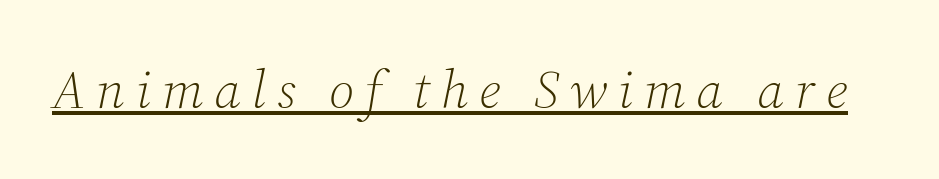
{"serif": "yes", "italic": "yes", "lean": "right", "slant_degrees": 12, "bold": "no", "weight": "light", "width": "normal", "stroke_contrast": "medium", "x_height": "medium", "monospaced": "no", "underline": "yes", "letter_spacing": "wide", "letter_spacing_em": 0.2, "glyph_px": 54}
